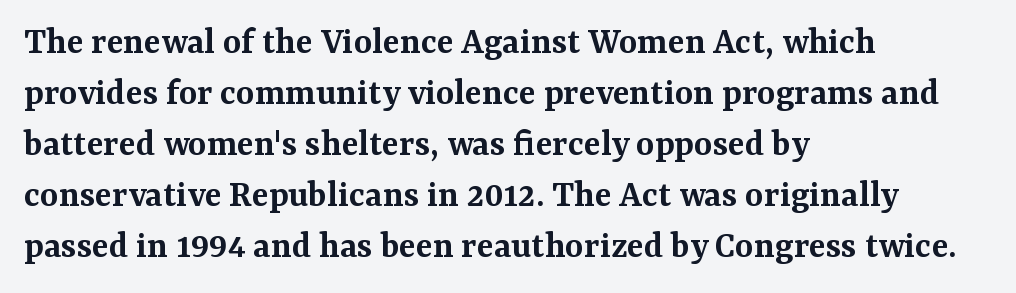
Is this a fixed-width face? No — the glyphs have proportional, varying widths. How are the letters spaced? Ordinarily, with no added tracking. The specimen reads as upright at a glance. The block of text has a typical density, with ordinary space between rows.
